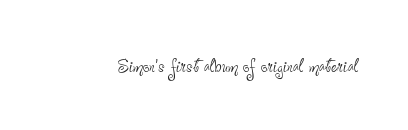
Q: Is the text bold? A: No.
Q: Is the text italic (slanted)? A: Yes.
Q: Is the text underlined? A: No.
Q: Is the spacing between letters normal or unusually wide? A: Normal.
